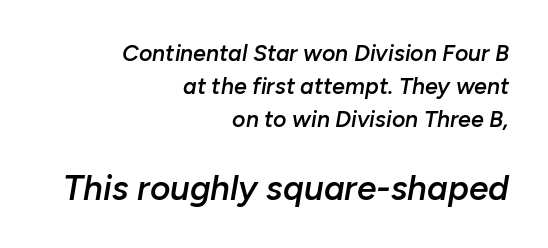
The image shows 35 px semibold type, italic (leaning right); set right-aligned, normal line spacing (1.43x), normal letter spacing, not underlined; the second (bottom) block is 1.52x larger; low stroke contrast and a medium x-height.
